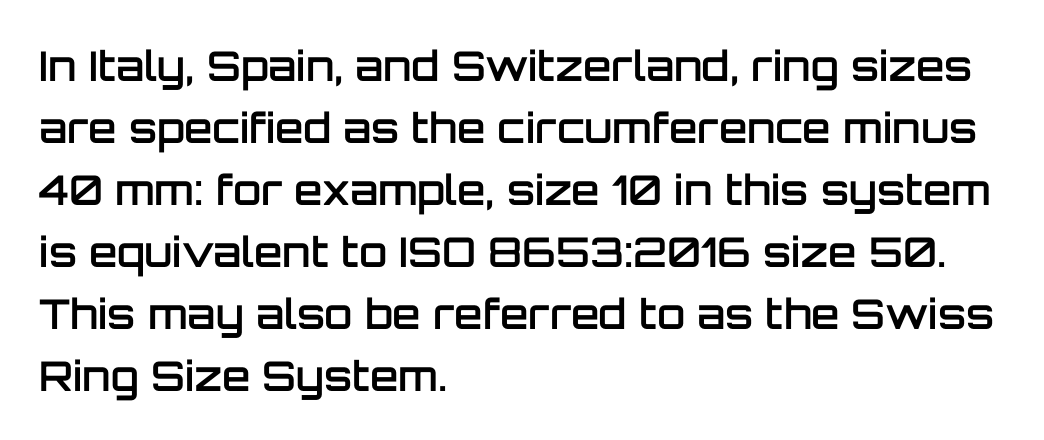
{"serif": "no", "italic": "no", "bold": "semi", "weight": "semibold", "width": "normal", "stroke_contrast": "low", "x_height": "large", "monospaced": "no", "underline": "no", "align": "left", "line_spacing": "normal", "line_spacing_ratio": 1.51, "letter_spacing": "normal", "letter_spacing_em": 0.0, "glyph_px": 41}
